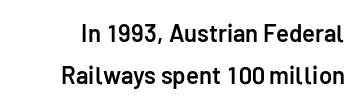
Q: Is the text bold? A: Semi-bold.
Q: Is the text italic (slanted)? A: No, it is upright.
Q: Is the text underlined? A: No.
Q: Is the spacing between letters normal or unusually wide? A: Normal.
